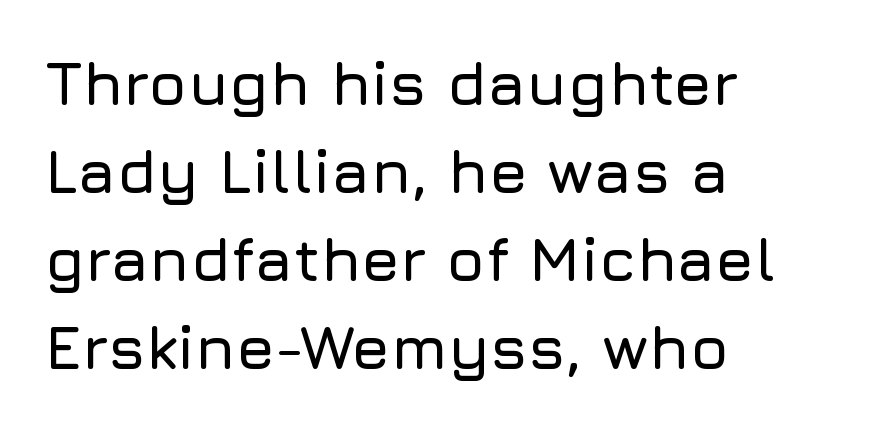
The rendering shows plain stroke endings on the letterforms — a sans-serif design. The line texture is even and compact thanks to regular tracking. You could not count columns in this text — the font is proportionally spaced. Underline: absent. Every row of glyphs begins at an identical x-position on the left. This block has exactly the height ordinary leading produces.
